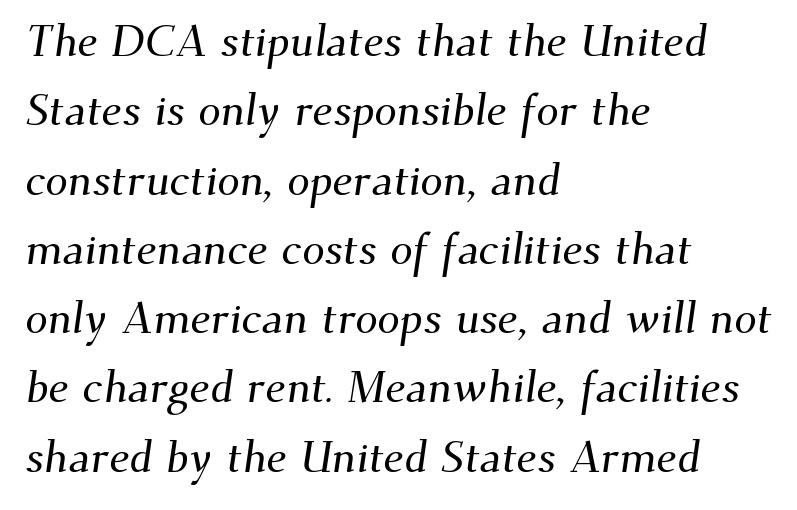
The image shows 45 px serif type; set left-aligned, normal line spacing (1.54x), normal letter spacing, not underlined; medium stroke contrast and a small x-height.
